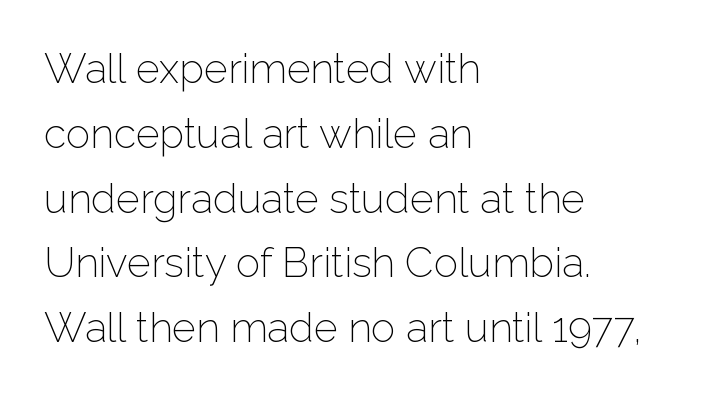
Q: Is the text bold? A: No.
Q: Is the text italic (slanted)? A: No, it is upright.
Q: Is the typeface a serif or a sans-serif typeface? A: Sans-serif.
Q: Is the text underlined? A: No.
Q: How is the paragraph aligned? A: Left-aligned.
Q: Is the spacing between letters normal or unusually wide? A: Normal.
Q: Is the spacing between lines tight, normal or loose? A: Normal.
Q: Width (condensed, normal, or wide)? A: Normal.
Q: Stroke contrast? A: Low.
Q: x-height? A: Medium.
Q: Monospaced? A: No.
